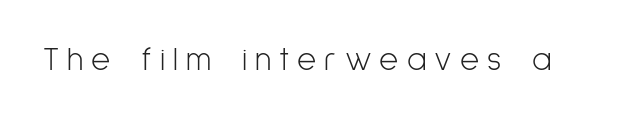
Notice how the stems are strictly vertical — no italics here. Students, note that the glyphs here are deliberately spaced far apart. The cut favours lightness, reaching ordinary text weight at its darkest. These lines are rendered in a variable-pitch font. Are there feet on the stems? There aren't — it's a sans. The passage shown is not underscored anywhere.
